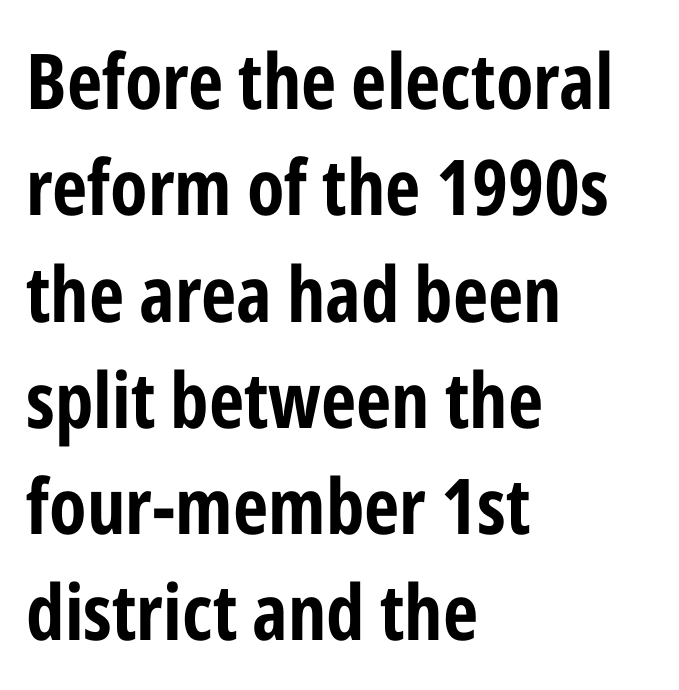
Q: Is the text bold? A: Yes.
Q: Is the text italic (slanted)? A: No, it is upright.
Q: Is the typeface a serif or a sans-serif typeface? A: Sans-serif.
Q: Is the text underlined? A: No.
Q: How is the paragraph aligned? A: Left-aligned.
Q: Is the spacing between letters normal or unusually wide? A: Normal.
Q: Is the spacing between lines tight, normal or loose? A: Normal.
Q: Width (condensed, normal, or wide)? A: Condensed.
Q: Stroke contrast? A: Low.
Q: x-height? A: Medium.
Q: Monospaced? A: No.
